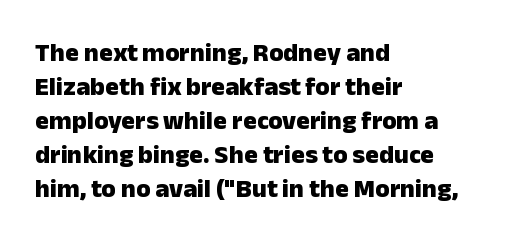
Q: Is the text bold? A: Yes.
Q: Is the text italic (slanted)? A: No, it is upright.
Q: Is the text underlined? A: No.
Q: How is the paragraph aligned? A: Left-aligned.
Q: Is the spacing between letters normal or unusually wide? A: Normal.
Q: Is the spacing between lines tight, normal or loose? A: Normal.
